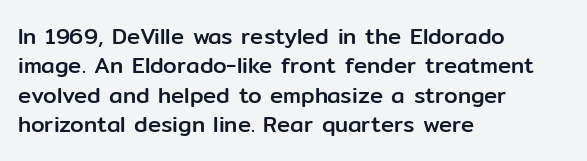
{"italic": "no", "underline": "no", "align": "left", "line_spacing": "normal", "line_spacing_ratio": 1.34, "letter_spacing": "normal", "letter_spacing_em": 0.0, "glyph_px": 22}
